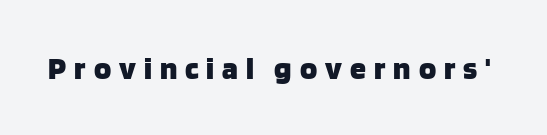
Honestly, the letter spacing is so wide it's the main thing you notice. The gap between lines stays unmarked. Spacing verdict: proportional, widths tailored to each character. Is the type bold? Yes — the strokes are clearly thick and heavy.
